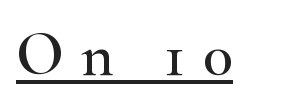
Q: Is the text italic (slanted)? A: No, it is upright.
Q: Is the typeface a serif or a sans-serif typeface? A: Serif.
Q: Is the text underlined? A: Yes.
Q: Is the spacing between letters normal or unusually wide? A: Unusually wide.
Q: Width (condensed, normal, or wide)? A: Wide.
Q: Stroke contrast? A: High.
Q: x-height? A: Small.
Q: Monospaced? A: No.
